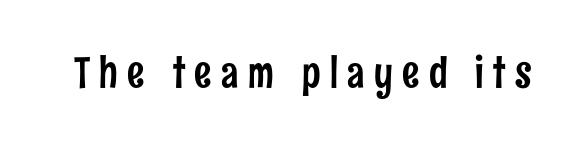
{"serif": "no", "italic": "no", "width": "condensed", "stroke_contrast": "low", "x_height": "medium", "monospaced": "no", "underline": "no", "letter_spacing": "wide", "letter_spacing_em": 0.22, "glyph_px": 43}
